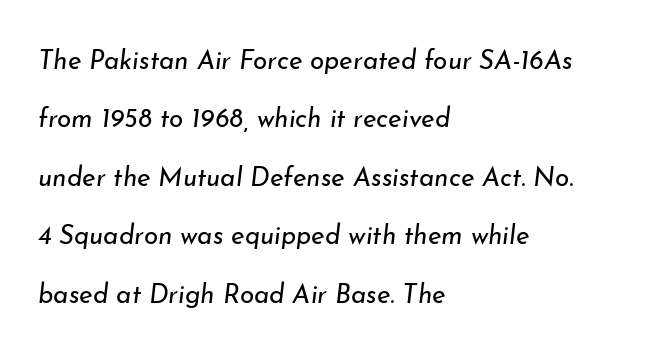
Q: Is the text bold? A: No.
Q: Is the text italic (slanted)? A: Yes, it leans right by about 7 degrees.
Q: Is the text underlined? A: No.
Q: How is the paragraph aligned? A: Left-aligned.
Q: Is the spacing between letters normal or unusually wide? A: Normal.
Q: Is the spacing between lines tight, normal or loose? A: Loose.
